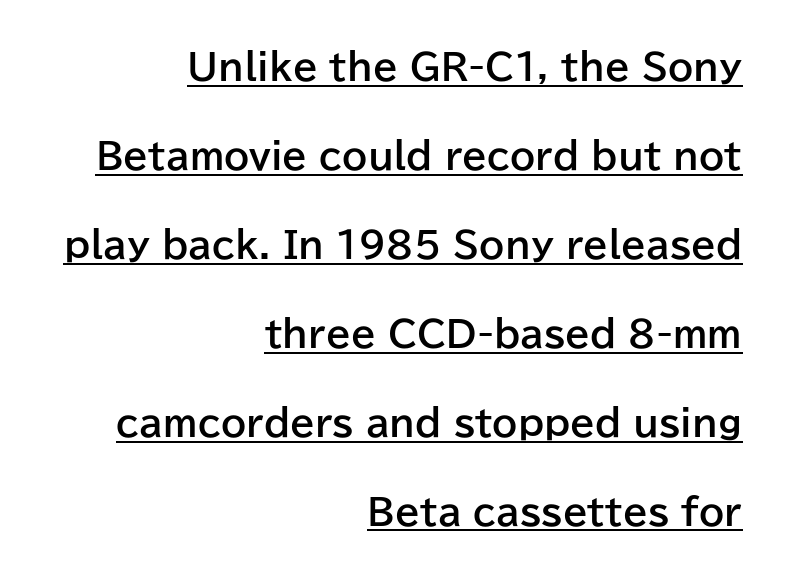
You could not count columns in this text — the font is proportionally spaced. What stands out about the letter spacing? Nothing — it is the standard amount. Nope, no serifs anywhere on these letters. The axis of the letterforms is exactly vertical. What's the leading like? Stretched, with rows far apart.
